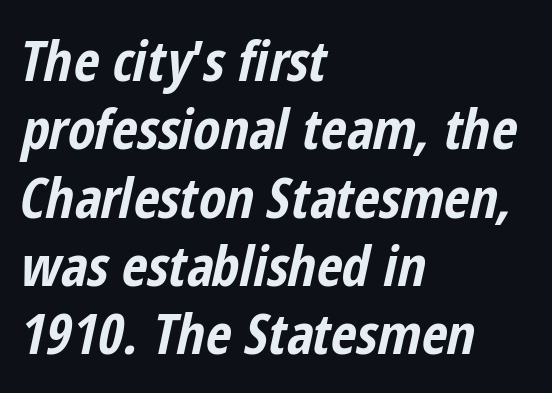
Is the letter spacing exaggerated? No — it looks like the ordinary default. Is this a fixed-width face? No — the glyphs have proportional, varying widths. Any mark beneath the type? The region is blank. Emphasis by weight is at full strength: bold.
